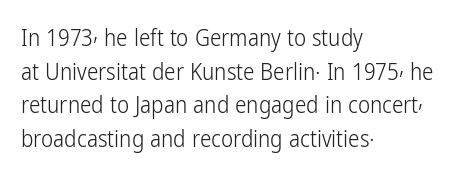
The image shows 23 px text type, upright; set left-aligned, normal line spacing (1.46x), normal letter spacing, not underlined.
